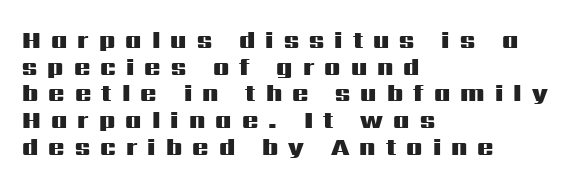
The image shows 24 px bold type, upright; set left-aligned, tight line spacing (1.11x), unusually wide letter spacing (+0.42 em), not underlined.
